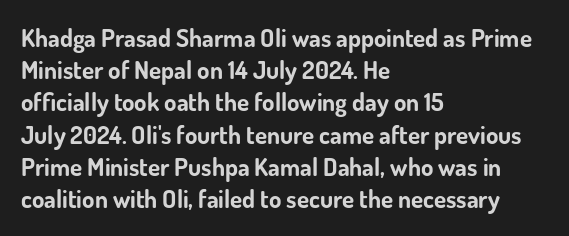
{"italic": "no", "bold": "yes", "underline": "no", "align": "left", "line_spacing": "normal", "line_spacing_ratio": 1.29, "letter_spacing": "normal", "letter_spacing_em": 0.0, "glyph_px": 25}
